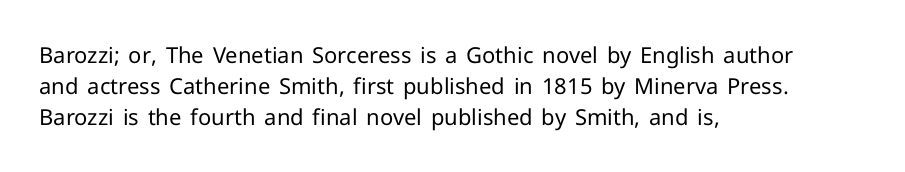
The words here are not underlined. Default kerning and tracking; the words read as compact shapes. The paragraph shown leans on its left margin. Posture: straight, roman, zero tilt. Vertical stems look standard width or narrower in stroke. Vertical spacing — default.
